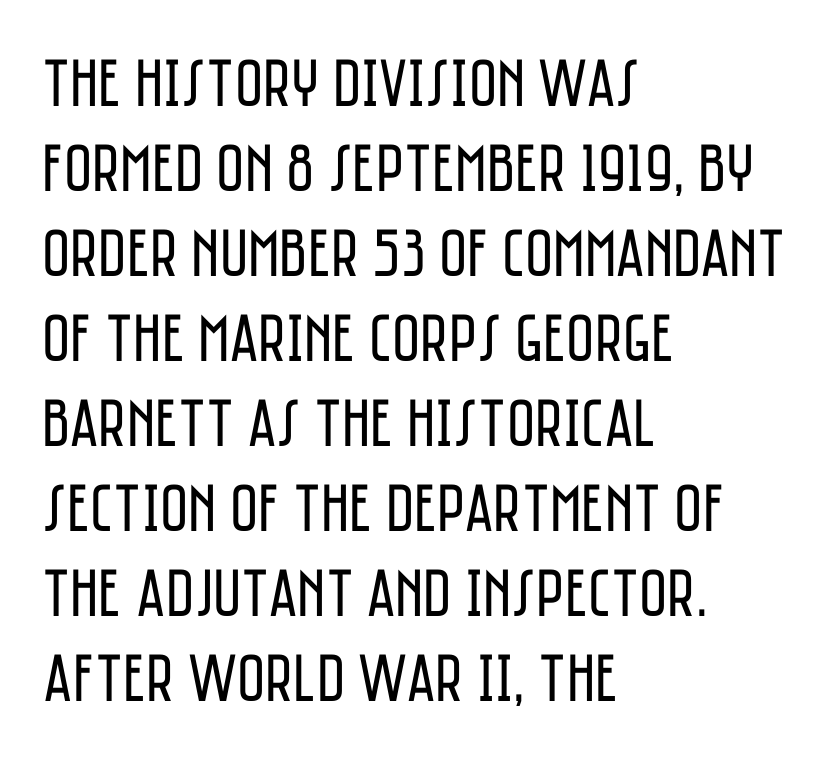
{"serif": "no", "italic": "no", "bold": "no", "weight": "regular", "width": "condensed", "stroke_contrast": "low", "x_height": "large", "monospaced": "no", "underline": "no", "align": "left", "line_spacing": "normal", "line_spacing_ratio": 1.25, "letter_spacing": "normal", "letter_spacing_em": 0.0, "glyph_px": 68}
